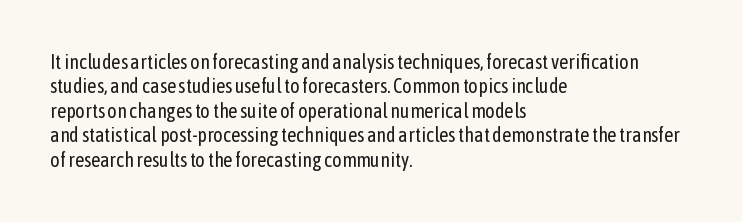
The image shows 20 px text type, upright; set left-aligned, line spacing 1.22x, normal letter spacing, not underlined.
